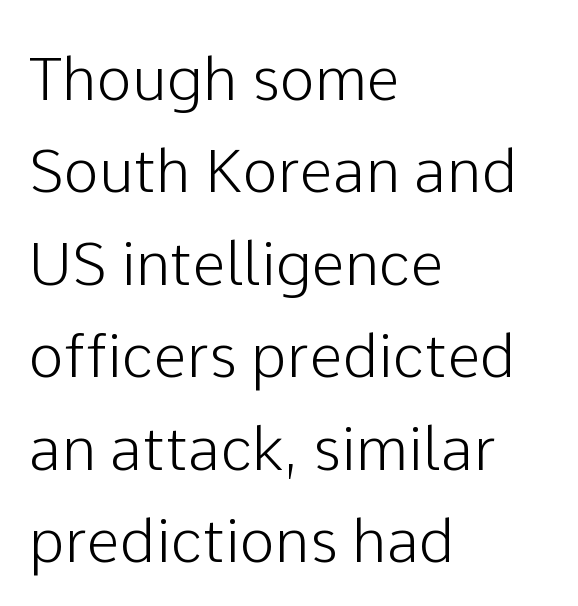
The image shows 60 px sans-serif type, upright; set left-aligned, normal line spacing (1.54x), normal letter spacing, not underlined; low stroke contrast and a medium x-height.
